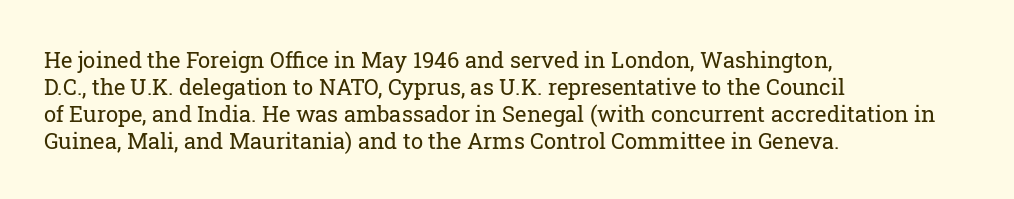
{"italic": "no", "bold": "no", "underline": "no", "align": "left", "line_spacing_ratio": 1.22, "letter_spacing": "normal", "letter_spacing_em": 0.0, "glyph_px": 22}
